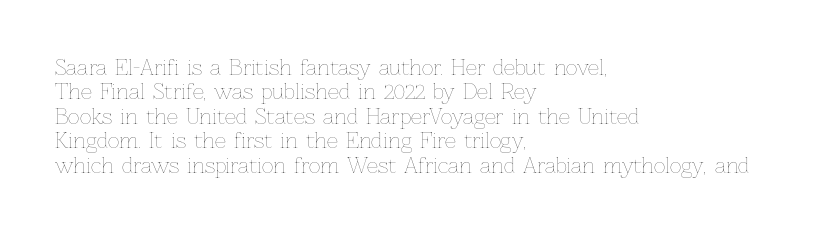
The image shows 20 px text type, upright; set left-aligned, line spacing 1.22x, normal letter spacing, not underlined.
